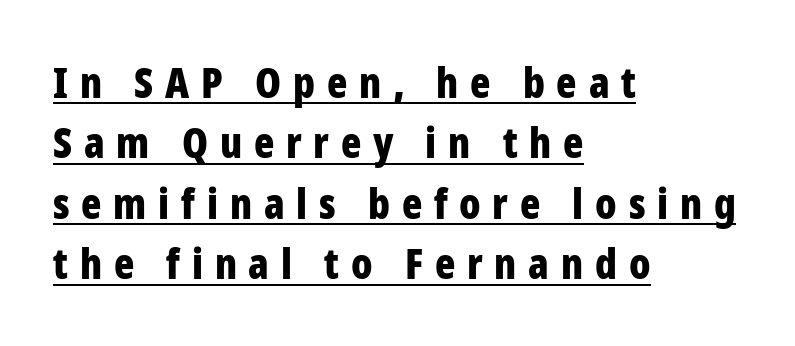
Looks like regular typesetting: each glyph gets only the width it needs. Regular leading. This sample uses an upright cut, with every glyph sitting square on the baseline. Caption: expanded tracking, letters set apart. Pretty heavy lettering here — definitely bold.
